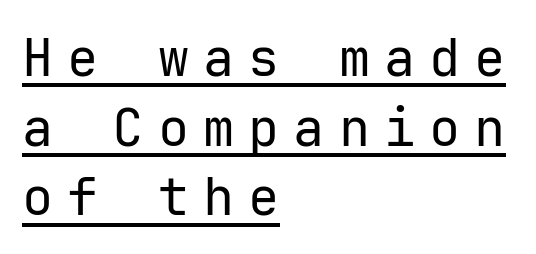
The image shows 52 px regular-weight sans-serif type, upright; set left-aligned, normal line spacing (1.34x), unusually wide letter spacing (+0.27 em), underlined; low stroke contrast and a medium x-height.
